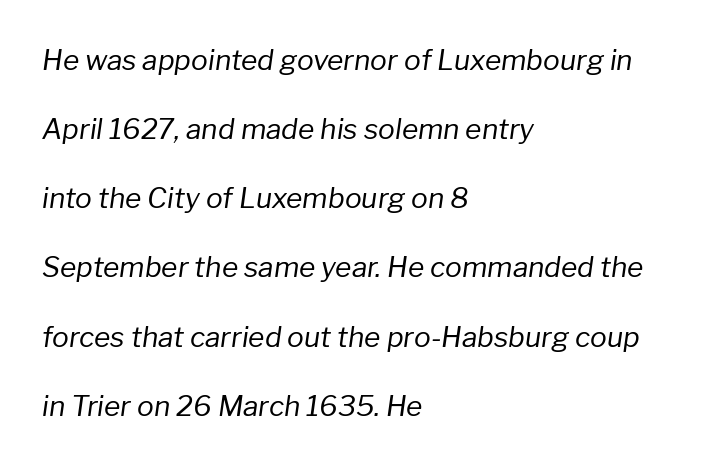
Reading down the block, your eye returns to a fixed left position each line. Widely set lines give the paragraph a tall, airy silhouette. Posture: slanted. Descenders are the only things crossing below the line. Think of a printed novel: that variable character pitch is what you see here. The letters look calm and open, with moderate or lighter stems.
